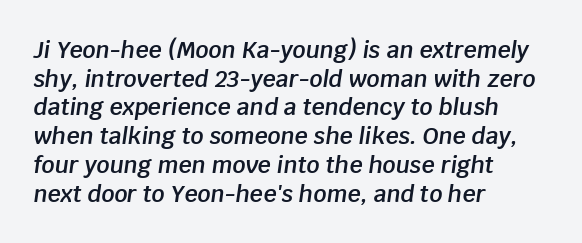
Descender tails drop into unmarked territory. Vertically, the passage feels balanced, rows spaced as you'd expect. The face used here has a pronounced slope to its letters. The rendering keeps characters at their native spacing.
